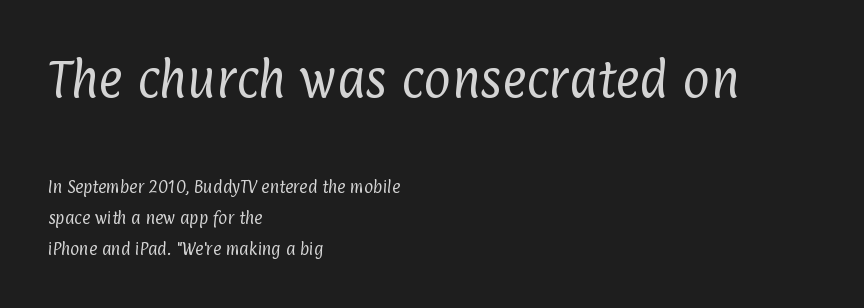
Q: Is the text bold? A: No.
Q: Is the typeface a serif or a sans-serif typeface? A: Sans-serif.
Q: Is the text underlined? A: No.
Q: How is the paragraph aligned? A: Left-aligned.
Q: Is the spacing between letters normal or unusually wide? A: Normal.
Q: Is the spacing between lines tight, normal or loose? A: Loose.
Q: Which block of text is set in a larger size, the first (top) or the second (bottom)? A: The first (top) one.
Q: Width (condensed, normal, or wide)? A: Condensed.
Q: Stroke contrast? A: Low.
Q: x-height? A: Medium.
Q: Monospaced? A: No.
